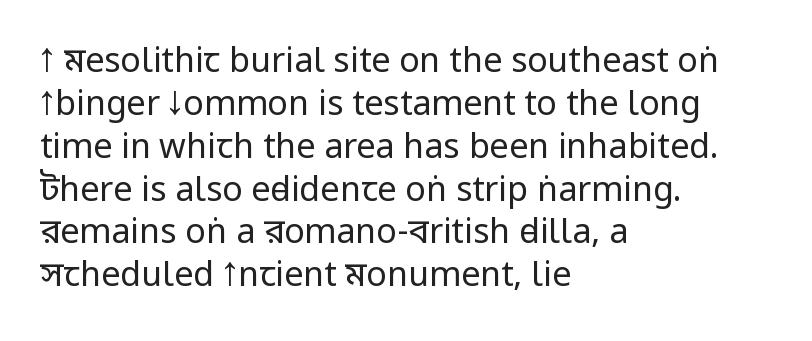
Q: Is the text bold? A: No.
Q: Is the text italic (slanted)? A: No, it is upright.
Q: Is the typeface a serif or a sans-serif typeface? A: Sans-serif.
Q: Is the text underlined? A: No.
Q: How is the paragraph aligned? A: Left-aligned.
Q: Is the spacing between letters normal or unusually wide? A: Normal.
Q: Is the spacing between lines tight, normal or loose? A: Normal.
Q: Width (condensed, normal, or wide)? A: Condensed.
Q: Stroke contrast? A: Low.
